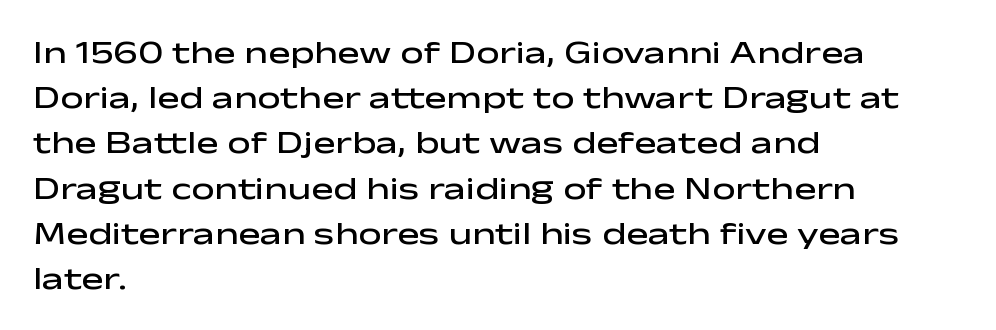
I'd describe the lettering as semibold — firm but not a full bold. The lines sit at an ordinary, default distance from one another. You could call the tracking neutral — neither tight nor loose. Each line starts at the same left margin while the right side varies. Vertical strokes here are truly vertical. What kind of face is this? One without serifs — a sans.
